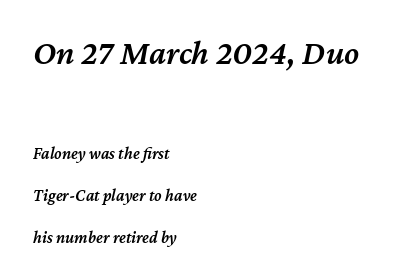
Q: Is the text bold? A: Semi-bold.
Q: Is the text italic (slanted)? A: Yes, it leans right by about 12 degrees.
Q: Is the text underlined? A: No.
Q: How is the paragraph aligned? A: Left-aligned.
Q: Is the spacing between letters normal or unusually wide? A: Normal.
Q: Is the spacing between lines tight, normal or loose? A: Loose.
Q: Which block of text is set in a larger size, the first (top) or the second (bottom)? A: The first (top) one.
Q: Width (condensed, normal, or wide)? A: Normal.
Q: Stroke contrast? A: Medium.
Q: x-height? A: Medium.
Q: Monospaced? A: No.
